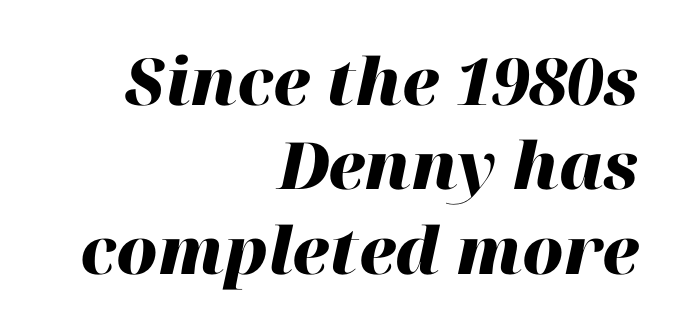
{"italic": "yes", "lean": "right", "slant_degrees": 12, "bold": "yes", "weight": "heavy", "width": "normal", "stroke_contrast": "high", "x_height": "medium", "monospaced": "no", "underline": "no", "align": "right", "line_spacing": "normal", "line_spacing_ratio": 1.3, "letter_spacing": "normal", "letter_spacing_em": 0.0, "glyph_px": 65}
